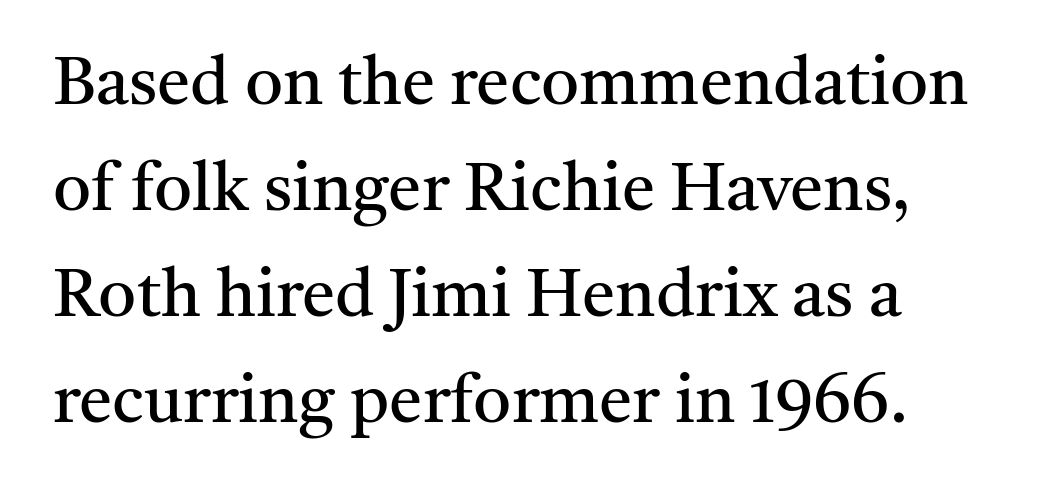
{"serif": "yes", "italic": "no", "bold": "no", "weight": "regular", "width": "normal", "stroke_contrast": "medium", "x_height": "medium", "monospaced": "no", "underline": "no", "line_spacing": "normal", "line_spacing_ratio": 1.58, "letter_spacing": "normal", "letter_spacing_em": 0.0, "glyph_px": 67}
